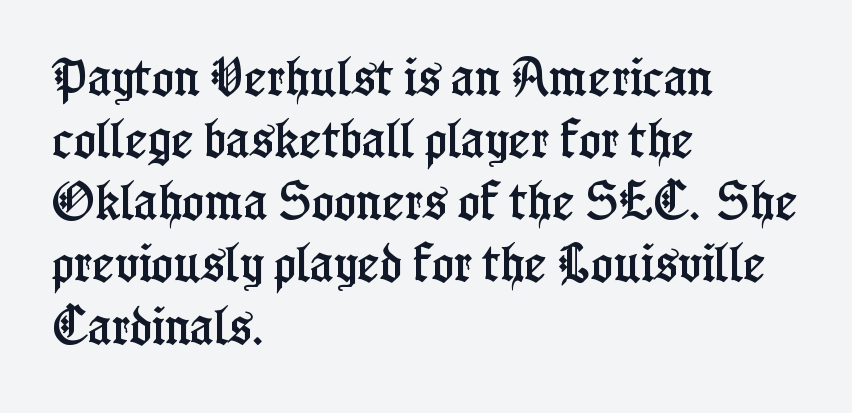
Serifs: yes, visible at the terminals of the letterforms. Character widths vary here, with narrow letters taking less room than wide ones. The letterforms sit shoulder to shoulder at normal distance. Bare-footed words on every line. Do the letters lean? They stand straight. In CSS terms this would be text-align: left.
